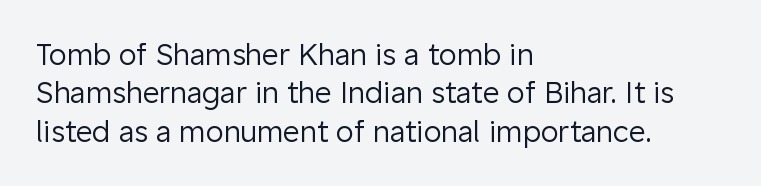
Each line starts at the same left margin while the right side varies. Letters rest on an invisible, unmarked baseline. Does extra space separate the letters? No, they use regular spacing. A typesetter would call this leading conventional body-copy spacing.
